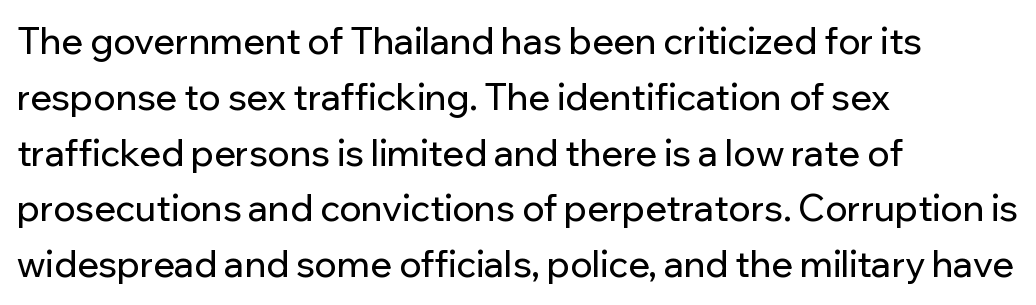
The image shows 36 px sans-serif type, upright; set left-aligned, normal line spacing (1.55x), normal letter spacing, not underlined; low stroke contrast and a medium x-height.
